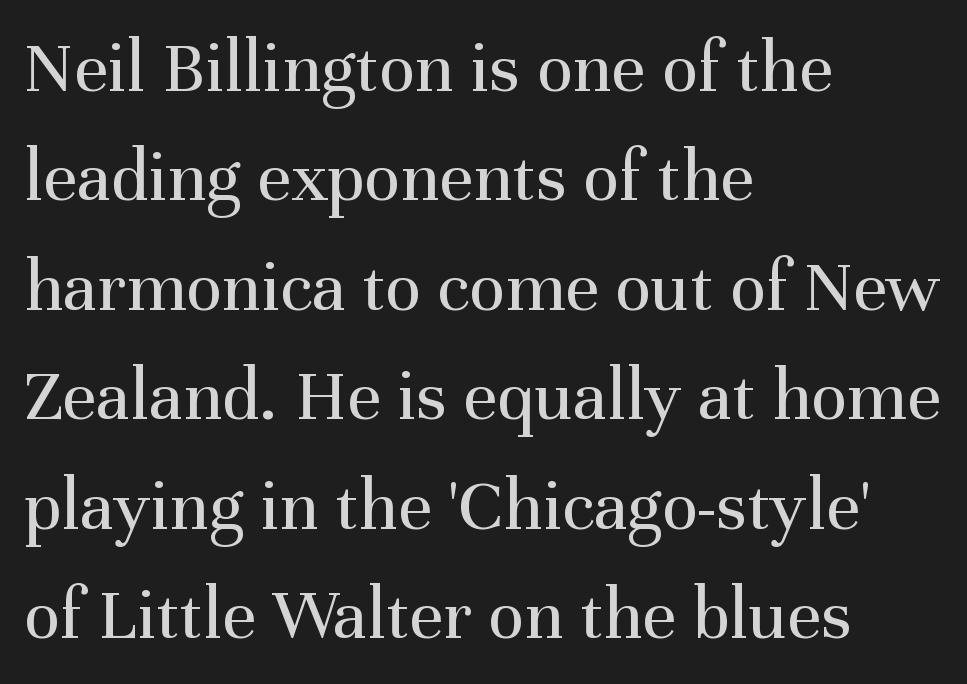
Note the varied advance widths — an 'i' is clearly narrower than an 'm'. Vertical stems look standard width or narrower in stroke. Notice how the passage keeps a crisp vertical edge on the left only. Does extra space separate the letters? No, they use regular spacing. Each row of text sits above clean, open space. The rendering uses a moderate line-height, typical for paragraphs.
